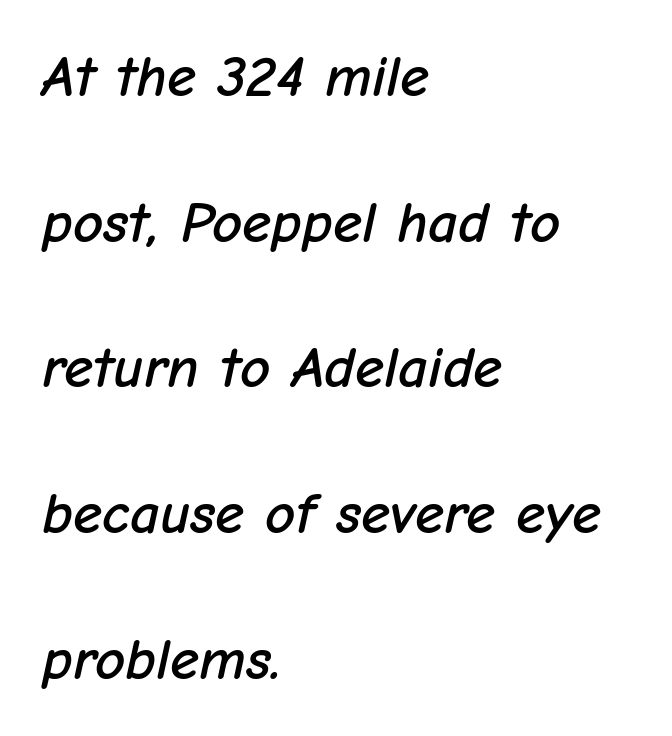
The image shows 59 px text type, italic (leaning right); set left-aligned, loose line spacing (2.47x), normal letter spacing, not underlined; low stroke contrast and a medium x-height.
